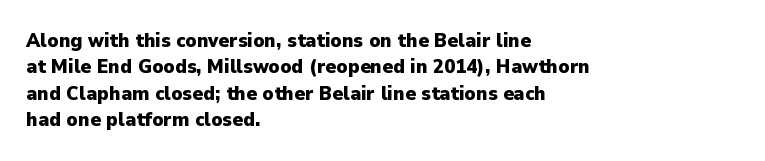
No extra tracking has been applied to these lines. The font is running at its bold setting. Students, observe: this is what conventionally led text looks like. Ascenders rise straight up at ninety degrees.
